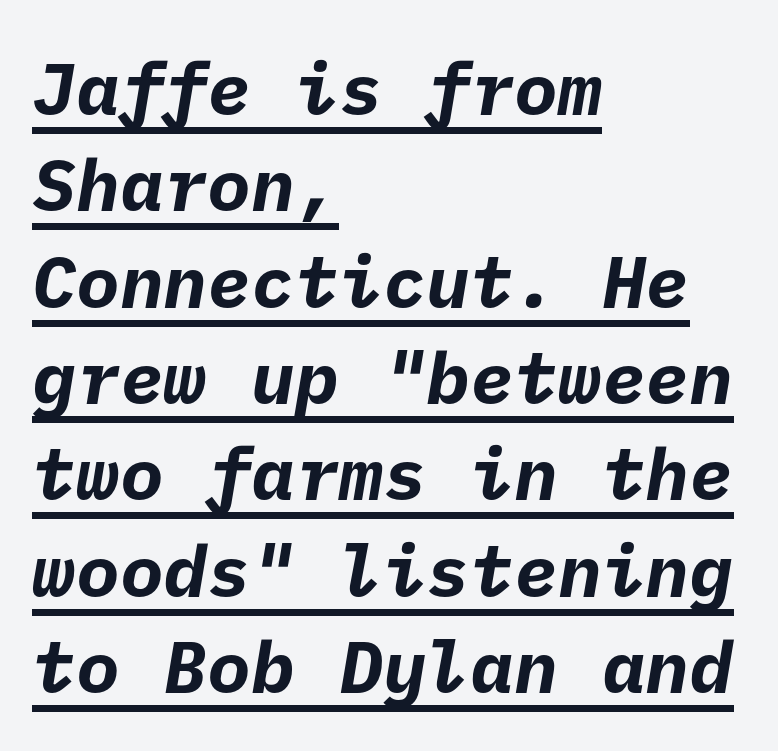
The image shows 73 px bold sans-serif type; set left-aligned, normal line spacing (1.32x), normal letter spacing, underlined; low stroke contrast and a medium x-height.
